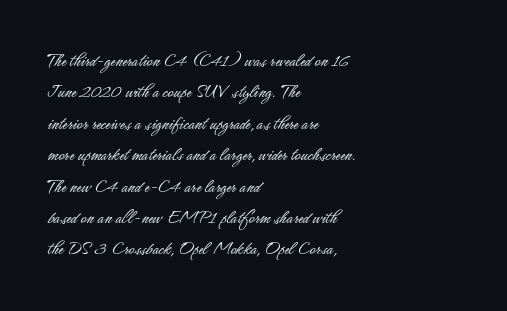
{"bold": "no", "underline": "no", "align": "left", "line_spacing": "normal", "line_spacing_ratio": 1.57, "letter_spacing": "normal", "letter_spacing_em": 0.0, "glyph_px": 20}
